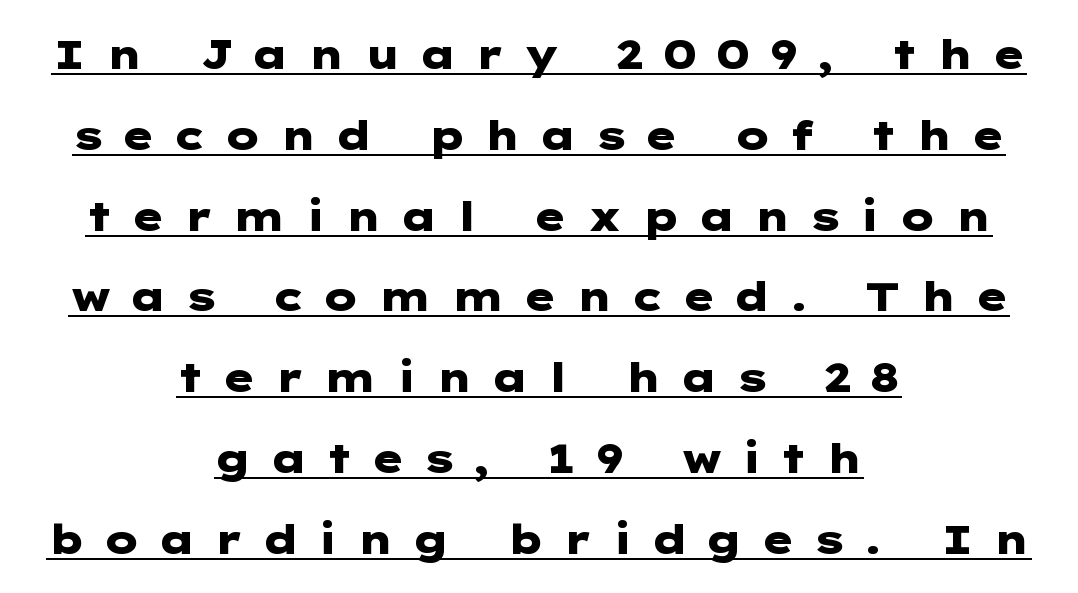
{"serif": "no", "italic": "no", "bold": "yes", "weight": "heavy", "width": "wide", "stroke_contrast": "low", "x_height": "medium", "underline": "yes", "align": "center", "line_spacing": "loose", "line_spacing_ratio": 2.02, "letter_spacing": "wide", "letter_spacing_em": 0.43, "glyph_px": 40}
